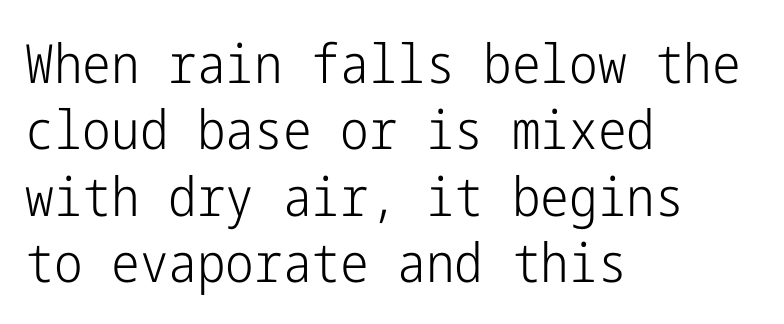
{"serif": "no", "italic": "no", "bold": "no", "weight": "light", "width": "condensed", "stroke_contrast": "low", "x_height": "medium", "underline": "no", "align": "left", "line_spacing_ratio": 1.23, "letter_spacing": "normal", "letter_spacing_em": 0.0, "glyph_px": 54}
